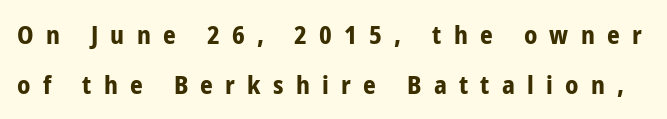
{"italic": "no", "bold": "yes", "underline": "no", "line_spacing": "loose", "line_spacing_ratio": 2.0, "letter_spacing": "wide", "letter_spacing_em": 0.49, "glyph_px": 25}
